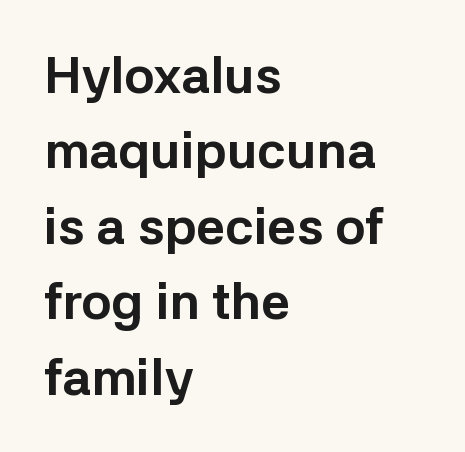
{"serif": "no", "italic": "no", "bold": "yes", "weight": "bold", "width": "normal", "stroke_contrast": "low", "x_height": "medium", "monospaced": "no", "underline": "no", "align": "left", "line_spacing": "normal", "line_spacing_ratio": 1.48, "letter_spacing": "normal", "letter_spacing_em": 0.0, "glyph_px": 51}
